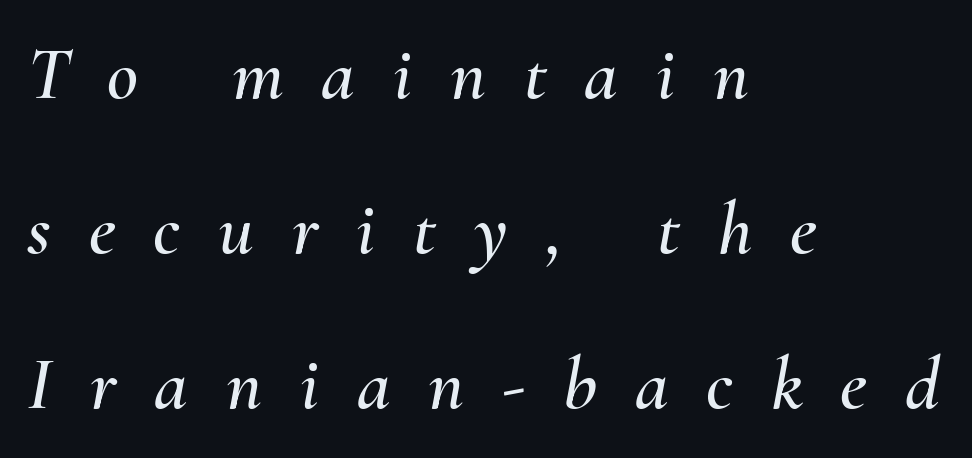
Q: Is the text italic (slanted)? A: Yes, it leans right by about 10 degrees.
Q: Is the text underlined? A: No.
Q: How is the paragraph aligned? A: Left-aligned.
Q: Is the spacing between letters normal or unusually wide? A: Unusually wide.
Q: Is the spacing between lines tight, normal or loose? A: Loose.
Q: Width (condensed, normal, or wide)? A: Normal.
Q: Stroke contrast? A: Medium.
Q: x-height? A: Small.
Q: Monospaced? A: No.
